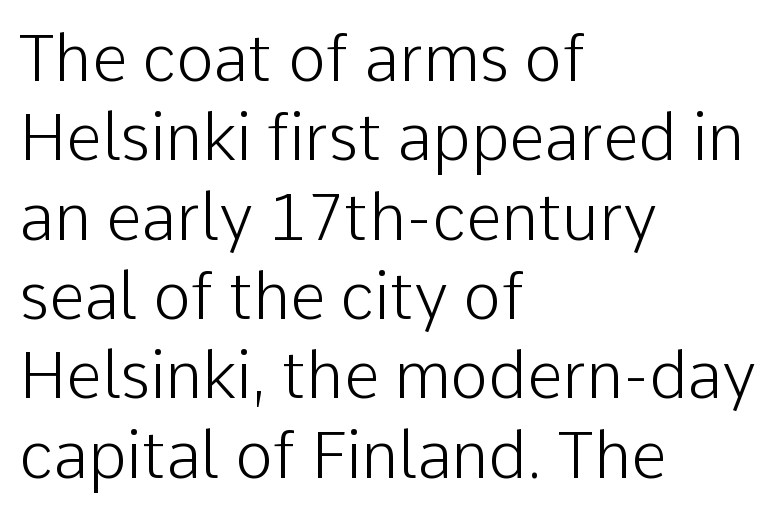
The image shows 64 px light sans-serif type, upright; set left-aligned, line spacing 1.24x, normal letter spacing, not underlined; low stroke contrast and a medium x-height.
